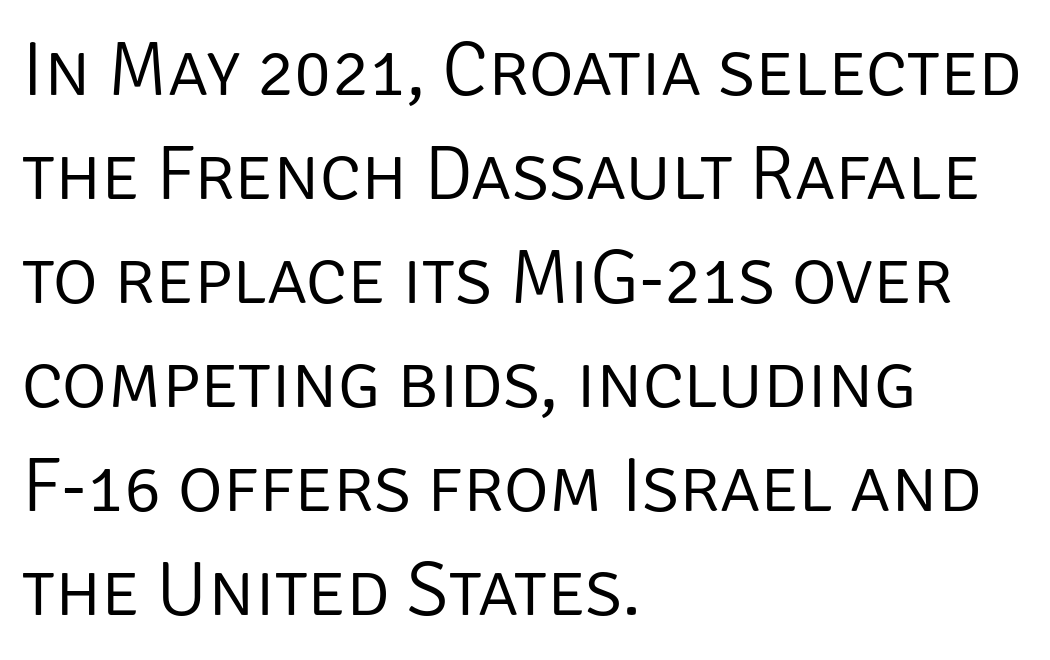
{"serif": "no", "italic": "no", "bold": "no", "weight": "light", "width": "normal", "stroke_contrast": "low", "x_height": "large", "monospaced": "no", "underline": "no", "align": "left", "line_spacing": "normal", "line_spacing_ratio": 1.35, "letter_spacing": "normal", "letter_spacing_em": 0.0, "glyph_px": 77}
